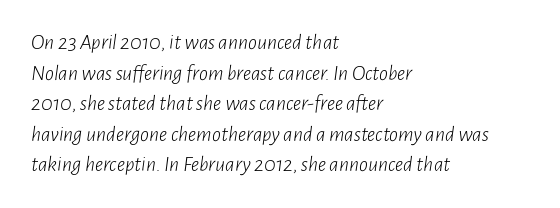
{"italic": "yes", "lean": "right", "slant_degrees": 7, "bold": "no", "underline": "no", "align": "left", "line_spacing": "normal", "line_spacing_ratio": 1.39, "letter_spacing": "normal", "letter_spacing_em": 0.0, "glyph_px": 22}
